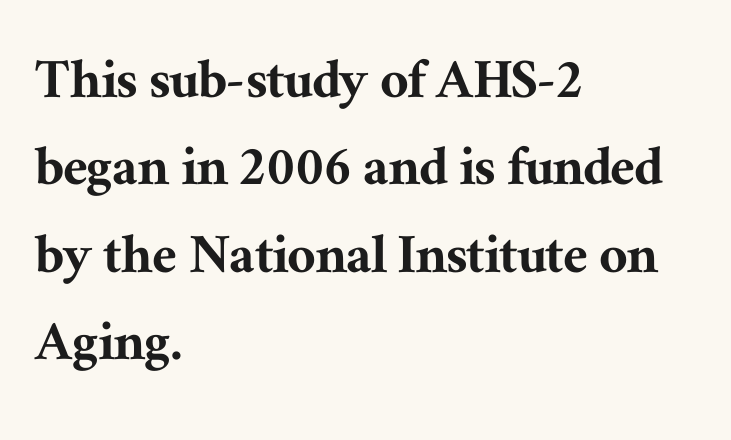
Q: Is the text italic (slanted)? A: No, it is upright.
Q: Is the typeface a serif or a sans-serif typeface? A: Serif.
Q: Is the text underlined? A: No.
Q: How is the paragraph aligned? A: Left-aligned.
Q: Is the spacing between letters normal or unusually wide? A: Normal.
Q: Is the spacing between lines tight, normal or loose? A: Normal.
Q: Width (condensed, normal, or wide)? A: Normal.
Q: Stroke contrast? A: Medium.
Q: x-height? A: Medium.
Q: Monospaced? A: No.
